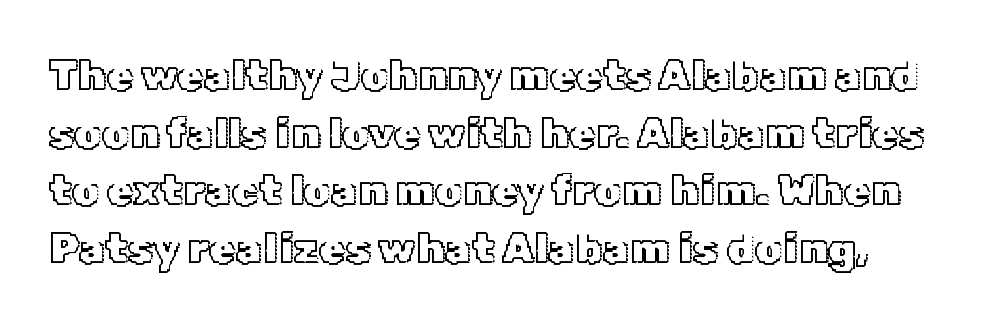
The designer left line spacing at the default. Anything drawn beneath the words? Only blank space. Unlike italic type, these characters show no tilt at all. Here the glyphs are tracked normally, forming tight word shapes. Is this a fixed-width face? No — the glyphs have proportional, varying widths.
